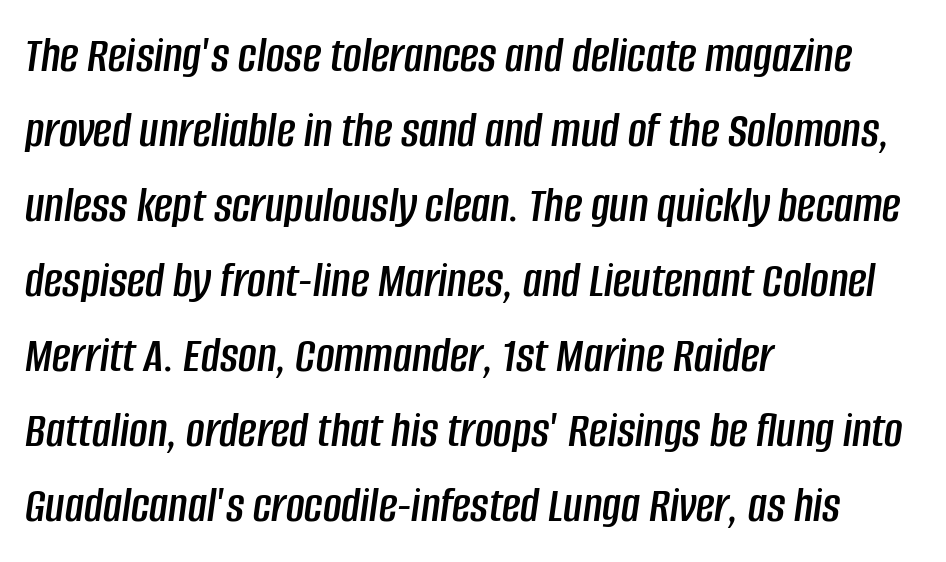
Q: Is the text italic (slanted)? A: Yes, it leans right by about 8 degrees.
Q: Is the text underlined? A: No.
Q: How is the paragraph aligned? A: Left-aligned.
Q: Is the spacing between letters normal or unusually wide? A: Normal.
Q: Is the spacing between lines tight, normal or loose? A: Normal.
Q: Width (condensed, normal, or wide)? A: Condensed.
Q: Stroke contrast? A: Low.
Q: x-height? A: Large.
Q: Monospaced? A: No.
